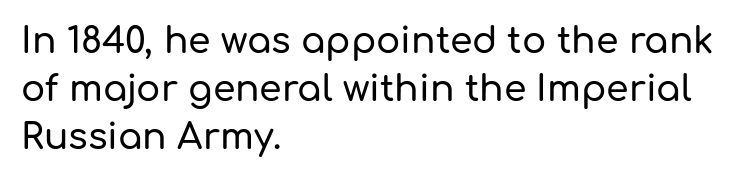
Q: Is the text italic (slanted)? A: No, it is upright.
Q: Is the typeface a serif or a sans-serif typeface? A: Sans-serif.
Q: Is the text underlined? A: No.
Q: How is the paragraph aligned? A: Left-aligned.
Q: Is the spacing between letters normal or unusually wide? A: Normal.
Q: Is the spacing between lines tight, normal or loose? A: Normal.
Q: Width (condensed, normal, or wide)? A: Normal.
Q: Stroke contrast? A: Low.
Q: x-height? A: Medium.
Q: Monospaced? A: No.
